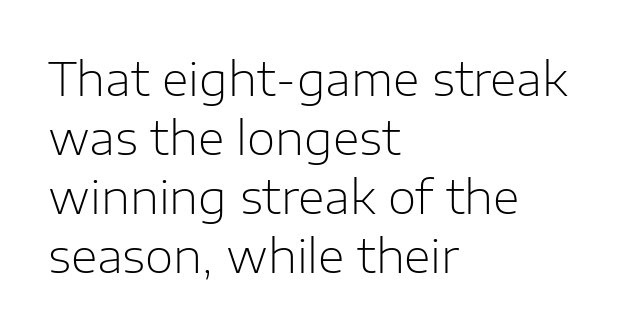
{"serif": "no", "italic": "no", "bold": "no", "weight": "light", "width": "normal", "stroke_contrast": "low", "x_height": "medium", "monospaced": "no", "underline": "no", "align": "left", "line_spacing": "normal", "line_spacing_ratio": 1.28, "letter_spacing": "normal", "letter_spacing_em": 0.0, "glyph_px": 46}
